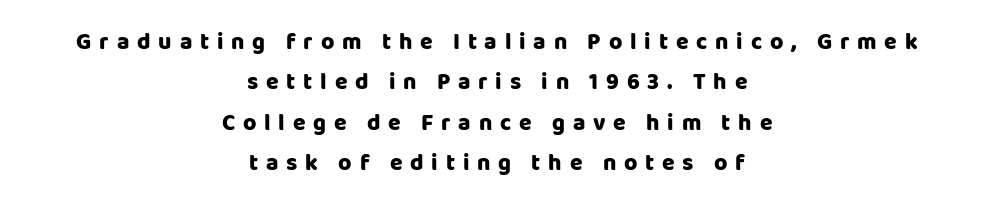
The image shows 23 px bold type, upright; set centered, line spacing 1.76x, unusually wide letter spacing (+0.34 em), not underlined.
